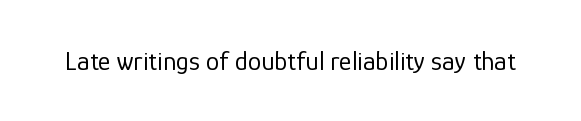
{"italic": "no", "bold": "no", "underline": "no", "letter_spacing": "normal", "letter_spacing_em": 0.0, "glyph_px": 27}
